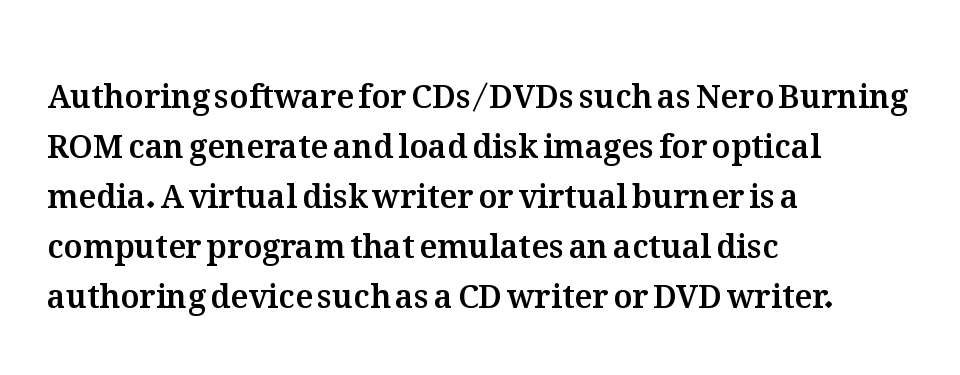
The image shows 32 px text type, upright; set left-aligned, normal line spacing (1.56x), normal letter spacing, not underlined; medium stroke contrast and a medium x-height.
